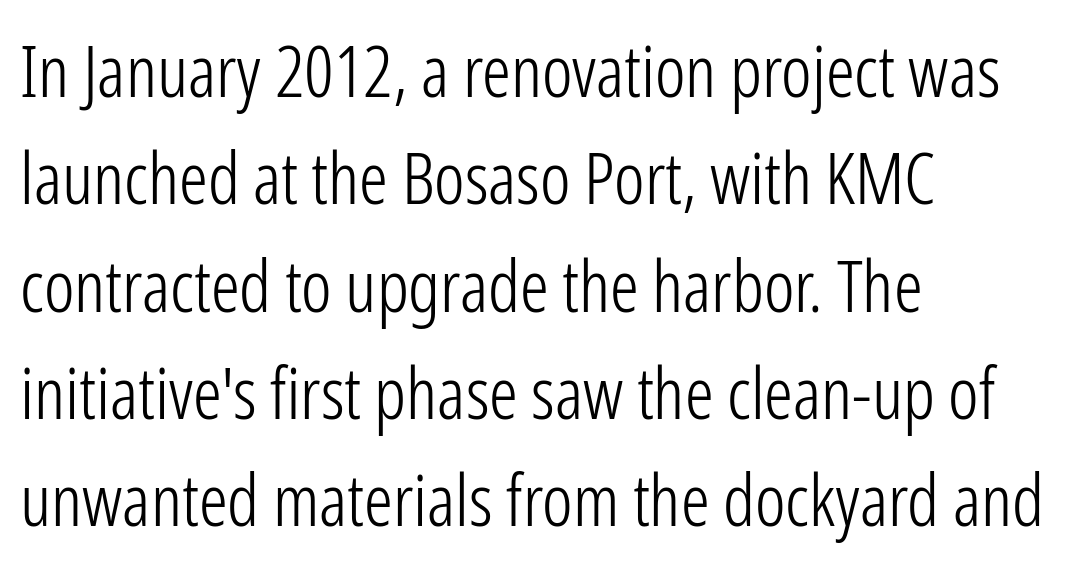
The image shows 72 px light, condensed sans-serif type, upright; set left-aligned, normal line spacing (1.49x), normal letter spacing, not underlined; low stroke contrast and a medium x-height.
